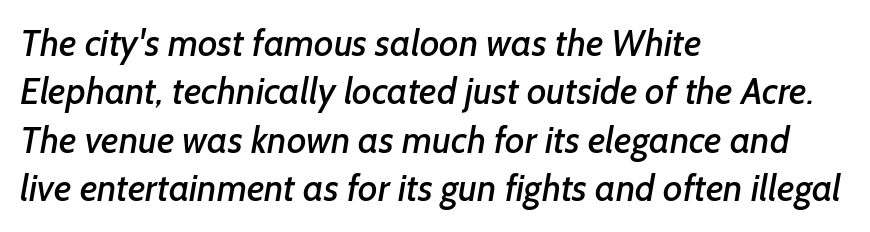
Q: Is the typeface a serif or a sans-serif typeface? A: Sans-serif.
Q: Is the text underlined? A: No.
Q: How is the paragraph aligned? A: Left-aligned.
Q: Is the spacing between letters normal or unusually wide? A: Normal.
Q: Is the spacing between lines tight, normal or loose? A: Normal.
Q: Width (condensed, normal, or wide)? A: Normal.
Q: Stroke contrast? A: Low.
Q: x-height? A: Medium.
Q: Monospaced? A: No.
